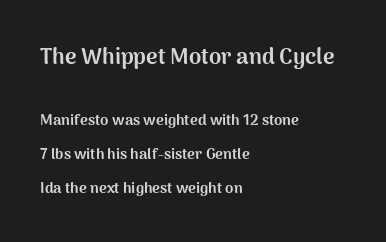
Q: Is the text bold? A: Yes.
Q: Is the text italic (slanted)? A: No, it is upright.
Q: Is the text underlined? A: No.
Q: How is the paragraph aligned? A: Left-aligned.
Q: Is the spacing between letters normal or unusually wide? A: Normal.
Q: Is the spacing between lines tight, normal or loose? A: Loose.
Q: Which block of text is set in a larger size, the first (top) or the second (bottom)? A: The first (top) one.
